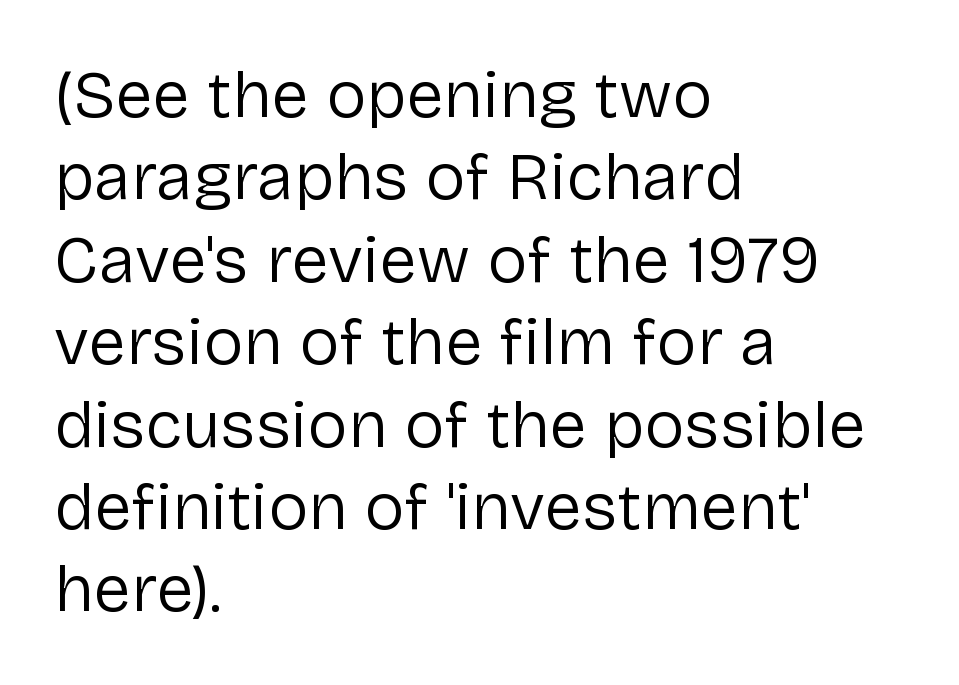
Q: Is the text bold? A: No.
Q: Is the text italic (slanted)? A: No, it is upright.
Q: Is the typeface a serif or a sans-serif typeface? A: Sans-serif.
Q: Is the text underlined? A: No.
Q: How is the paragraph aligned? A: Left-aligned.
Q: Is the spacing between letters normal or unusually wide? A: Normal.
Q: Width (condensed, normal, or wide)? A: Normal.
Q: Stroke contrast? A: Low.
Q: x-height? A: Medium.
Q: Monospaced? A: No.
